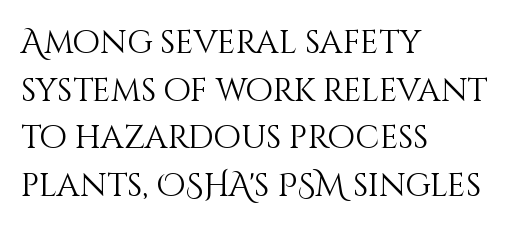
Is the letter spacing exaggerated? No — it looks like the ordinary default. Ascenders rise straight up at ninety degrees. The weight would be labelled regular, book, light, or lighter still. The passage shown stacks its lines at a standard gap. The rendering uses natural spacing where letterforms have individual widths. Teacher's note: observe the even left margin — that is flush-left alignment.
